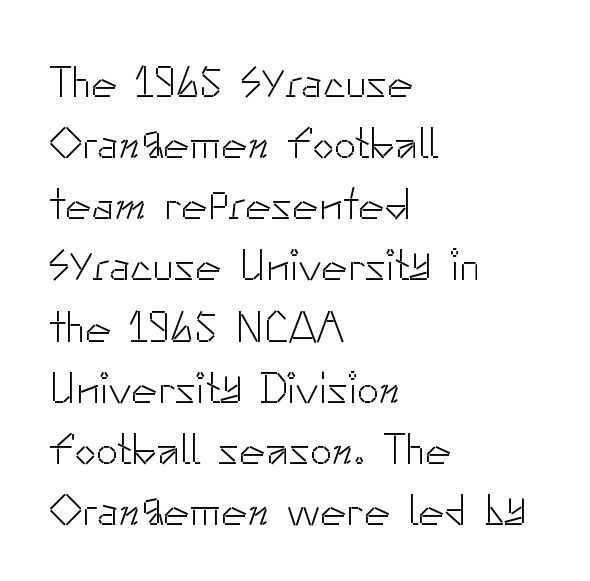
Q: Is the text bold? A: No.
Q: Is the text italic (slanted)? A: No, it is upright.
Q: Is the typeface a serif or a sans-serif typeface? A: Sans-serif.
Q: Is the text underlined? A: No.
Q: How is the paragraph aligned? A: Left-aligned.
Q: Is the spacing between letters normal or unusually wide? A: Normal.
Q: Is the spacing between lines tight, normal or loose? A: Normal.
Q: Width (condensed, normal, or wide)? A: Normal.
Q: Stroke contrast? A: Low.
Q: x-height? A: Small.
Q: Monospaced? A: No.
